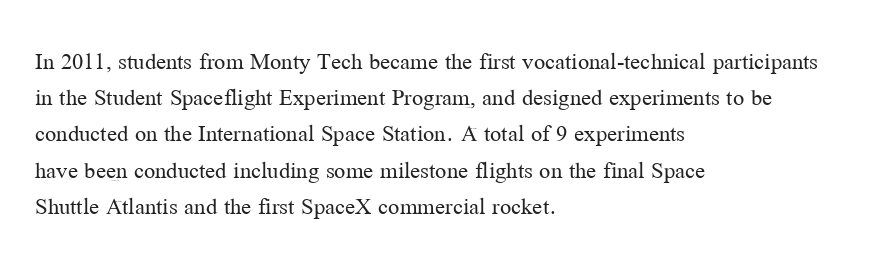
The cut favours lightness, reaching ordinary text weight at its darkest. Left-aligned paragraph, ragged on the right. There is no visible air inserted between adjacent glyphs. Has an underline been added? It has not. Upright lettering throughout. Leading matches the norm, producing a regular column.
